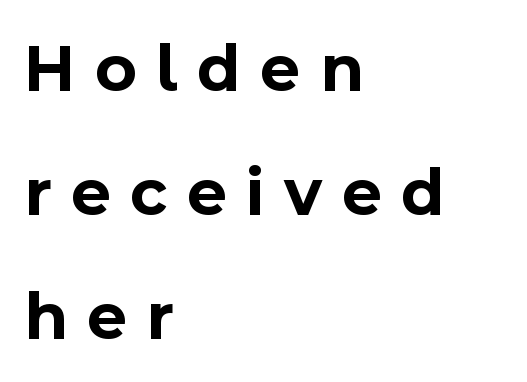
Clear beneath every line of the passage. The typeface chosen for these lines omits serifs. Here the glyphs are tracked loosely, breaking word shapes into spaced letters. Typesetter's note: full bold, strokes at maximum text heaviness.
